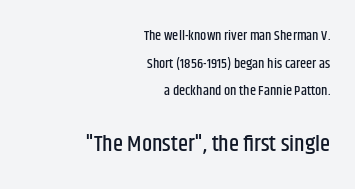
The image shows 23 px text type, upright; set right-aligned, loose line spacing (1.97x), normal letter spacing, not underlined; the second (bottom) block is 1.64x larger.
